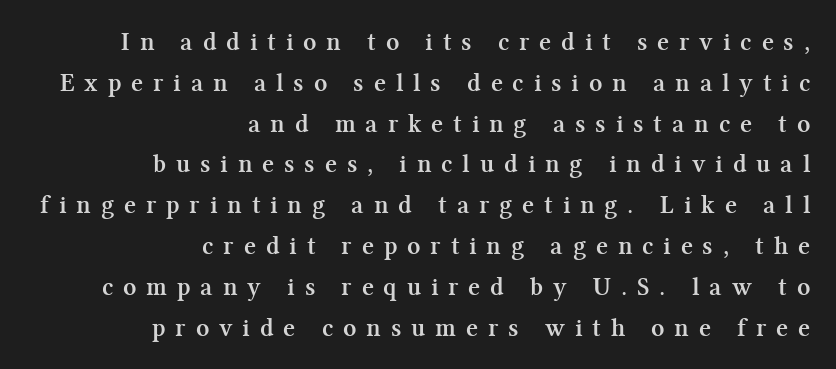
The image shows 26 px bold type, upright; set right-aligned, normal line spacing (1.57x), unusually wide letter spacing (+0.38 em), not underlined.
